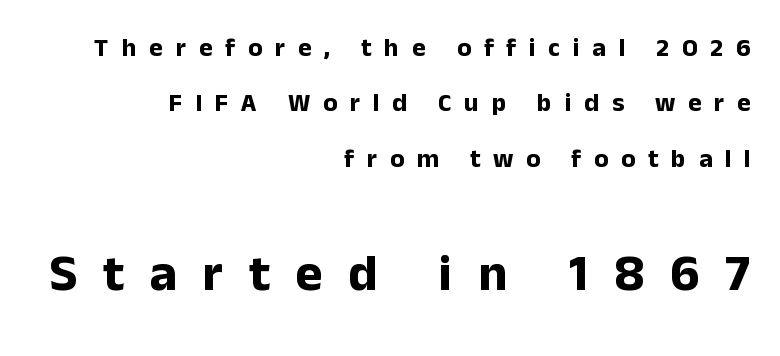
No italicization has been applied; the sample stays upright. Between one letter and the next there's a generous, obvious gap. The rag falls on the left side of this text block. Spacing verdict: proportional, widths tailored to each character.
